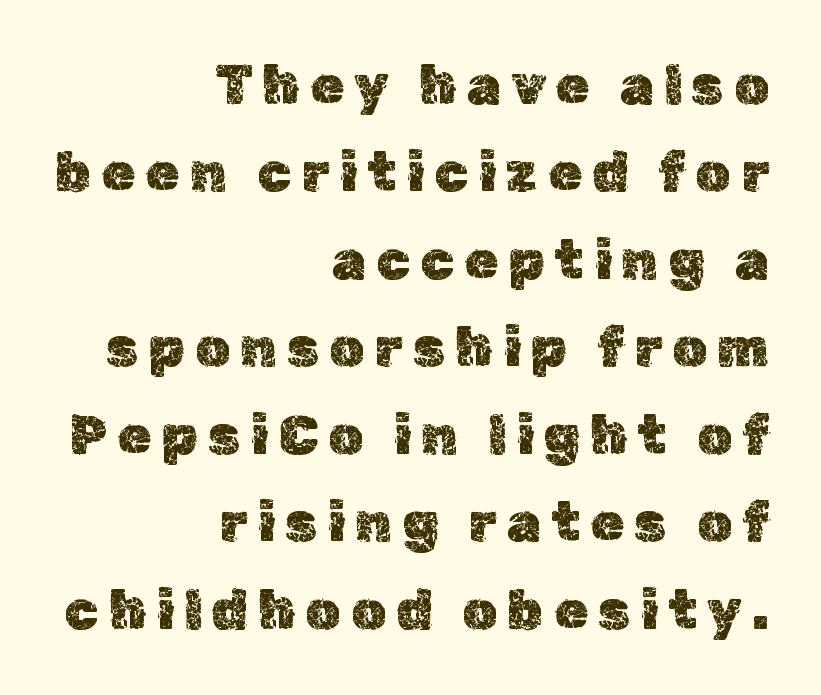
{"italic": "no", "width": "normal", "x_height": "medium", "monospaced": "no", "underline": "no", "align": "right", "line_spacing": "normal", "line_spacing_ratio": 1.59, "glyph_px": 55}
